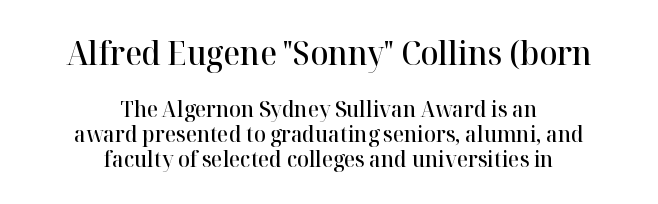
{"serif": "yes", "italic": "no", "bold": "semi", "weight": "semibold", "width": "normal", "stroke_contrast": "high", "x_height": "medium", "monospaced": "no", "underline": "no", "align": "center", "line_spacing": "tight", "line_spacing_ratio": 1.14, "letter_spacing": "normal", "letter_spacing_em": 0.0, "larger_block": "first", "size_ratio": 1.5, "glyph_px": 33}
